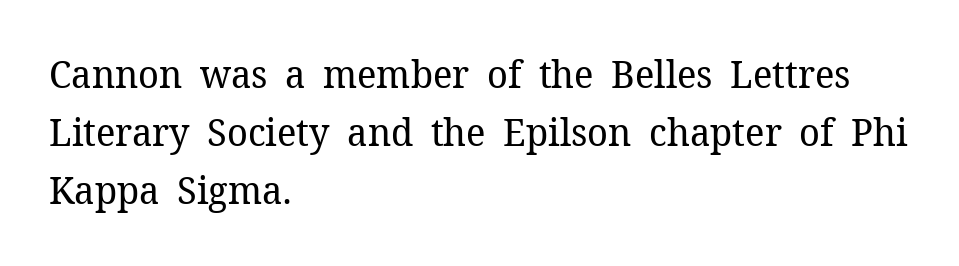
{"serif": "yes", "italic": "no", "bold": "no", "weight": "regular", "width": "normal", "stroke_contrast": "low", "x_height": "medium", "monospaced": "no", "underline": "no", "align": "left", "line_spacing": "normal", "line_spacing_ratio": 1.49, "letter_spacing": "normal", "letter_spacing_em": 0.0, "glyph_px": 39}
